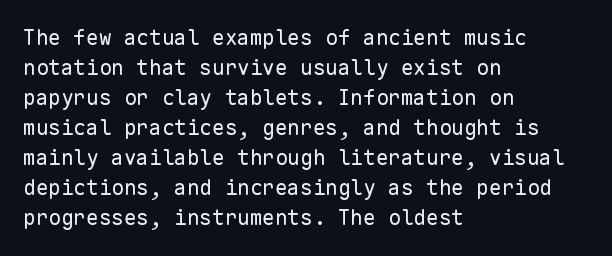
{"italic": "no", "bold": "no", "underline": "no", "align": "left", "line_spacing": "normal", "line_spacing_ratio": 1.43, "letter_spacing": "normal", "letter_spacing_em": 0.0, "glyph_px": 21}
